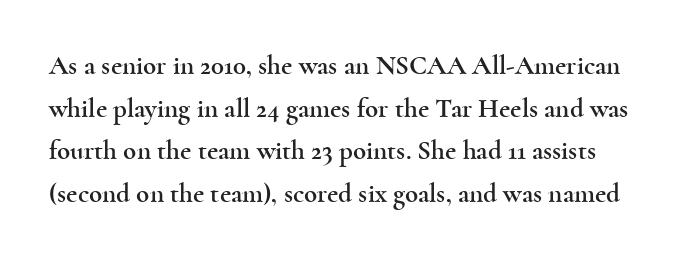
{"italic": "no", "underline": "no", "line_spacing": "normal", "line_spacing_ratio": 1.58, "letter_spacing": "normal", "letter_spacing_em": 0.0, "glyph_px": 27}
